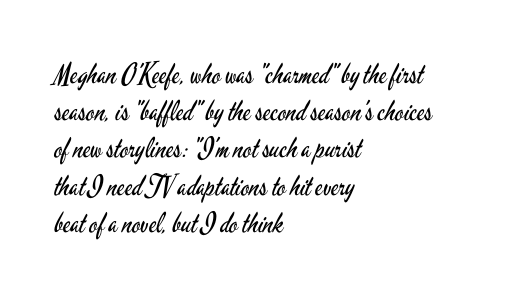
The image shows 28 px regular-weight, condensed sans-serif type; set left-aligned, normal line spacing (1.33x), normal letter spacing, not underlined; low stroke contrast and a small x-height.
